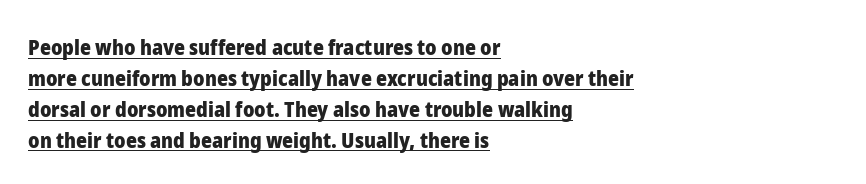
A roman cut, with each character standing at attention. This sample carries an underscore along the baseline area. Rows of type keep a routine distance in the vertical direction. Notice how the passage keeps a crisp vertical edge on the left only. I'd describe the lettering as bold — thick and assertive.
